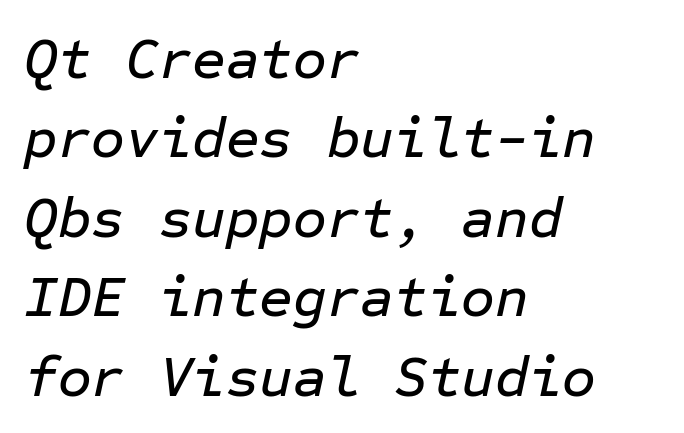
The face used here is rendered with its standard letterfit. The rendering uses typewriter-style spacing with identical character cells. Words float on clear page, feet unadorned. The line-height multiplier appears to be the usual default. The rag falls on the right side of this text block.
